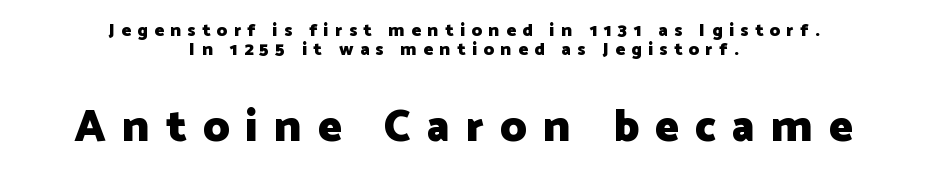
{"serif": "no", "italic": "no", "bold": "yes", "weight": "heavy", "width": "normal", "stroke_contrast": "low", "x_height": "medium", "monospaced": "no", "underline": "no", "align": "center", "line_spacing": "tight", "line_spacing_ratio": 1.07, "letter_spacing": "wide", "letter_spacing_em": 0.36, "larger_block": "second", "size_ratio": 2.5, "glyph_px": 45}
